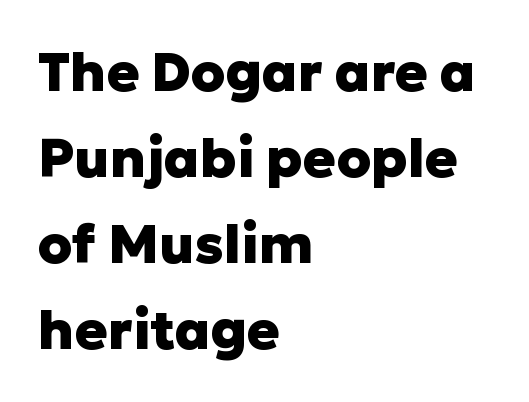
Q: Is the text bold? A: Yes.
Q: Is the text italic (slanted)? A: No, it is upright.
Q: Is the typeface a serif or a sans-serif typeface? A: Sans-serif.
Q: Is the text underlined? A: No.
Q: How is the paragraph aligned? A: Left-aligned.
Q: Is the spacing between letters normal or unusually wide? A: Normal.
Q: Is the spacing between lines tight, normal or loose? A: Normal.
Q: Width (condensed, normal, or wide)? A: Normal.
Q: Stroke contrast? A: Low.
Q: x-height? A: Medium.
Q: Monospaced? A: No.
